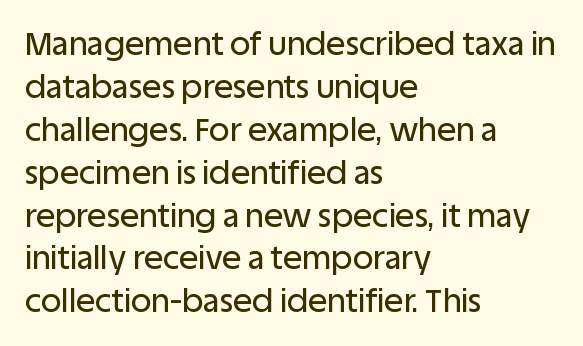
Which margin do the lines hug? The left one — the right edge is uneven. Think of a printed novel: that variable character pitch is what you see here. Check under the words: just untouched page. Inter-character spacing is left at the font's built-in metrics. Nope, not italic — everything's standing straight. The letters carry no serifs — their stems end cleanly without finishing strokes.
